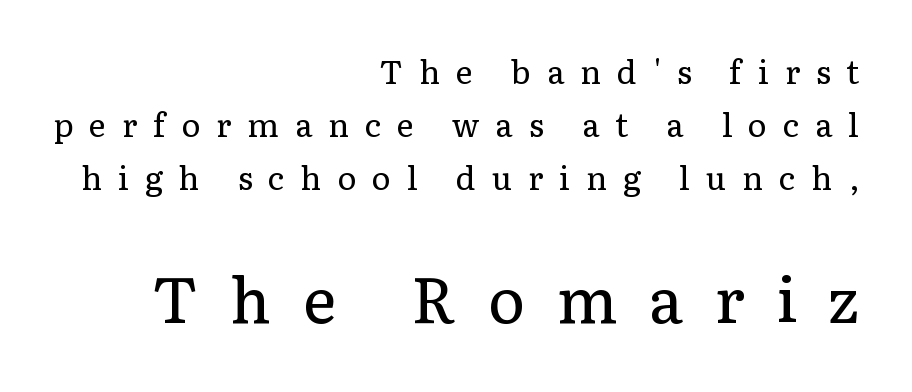
Character widths vary here, with narrow letters taking less room than wide ones. Type size steps up from the first block to the second. To sum up the face: it has serifs. Which margin do the lines hug? The right one — the left edge is uneven.
